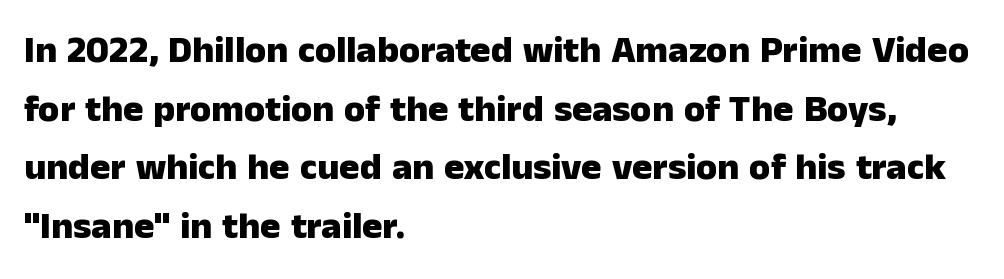
Is this a fixed-width face? No — the glyphs have proportional, varying widths. Serif or sans? Sans — the stroke terminals are bare. This rendering uses left alignment, leaving the right contour irregular. Only glyphs here, with clear space below each row. Heft: maximum for text — a bold. The letters stand upright; this is a roman face.
